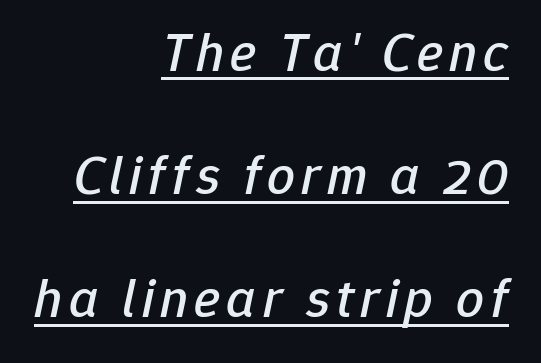
The image shows 55 px text type, italic (leaning right); set right-aligned, loose line spacing (2.24x), underlined; low stroke contrast and a medium x-height.
